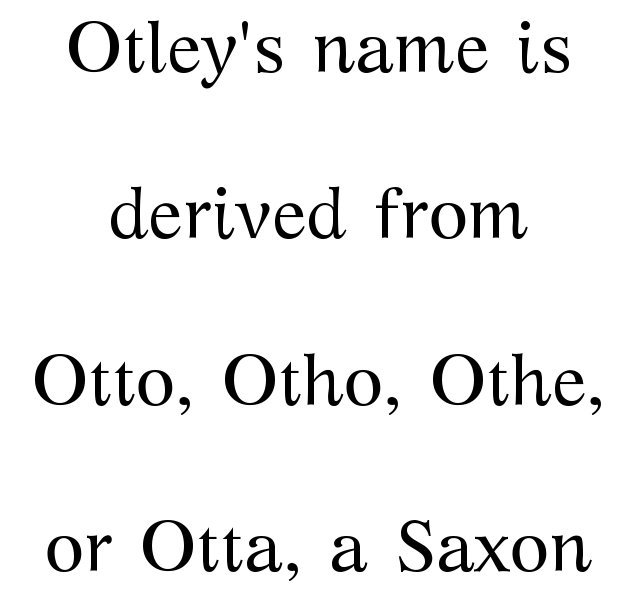
The image shows 72 px regular-weight serif type, upright; set centered, loose line spacing (2.31x), normal letter spacing, not underlined; medium stroke contrast and a medium x-height.
